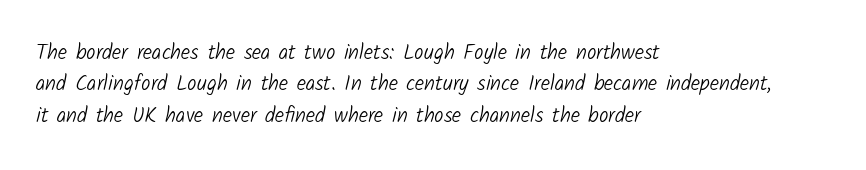
Horizontal alignment here is leftward, the default for most running prose. Inter-character spacing is left at the font's built-in metrics. The typeface has the unassuming heft of standard copy or less. Descender tails drop into unmarked territory. This sample keeps an unexceptional amount of space between lines.
